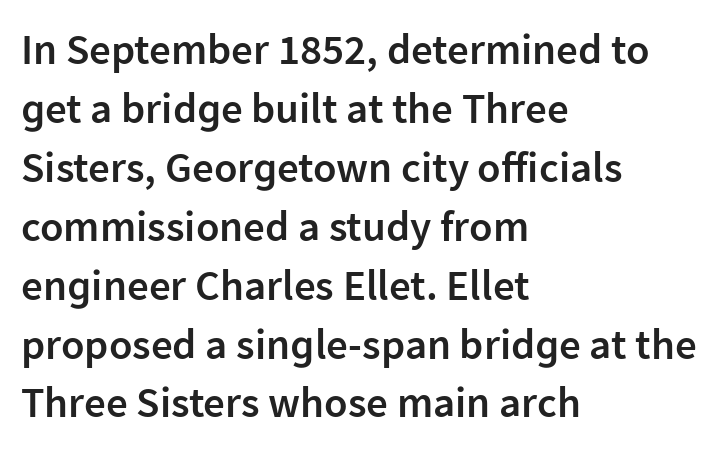
The image shows 43 px semibold sans-serif type, upright; set left-aligned, normal line spacing (1.37x), normal letter spacing, not underlined; low stroke contrast and a medium x-height.
